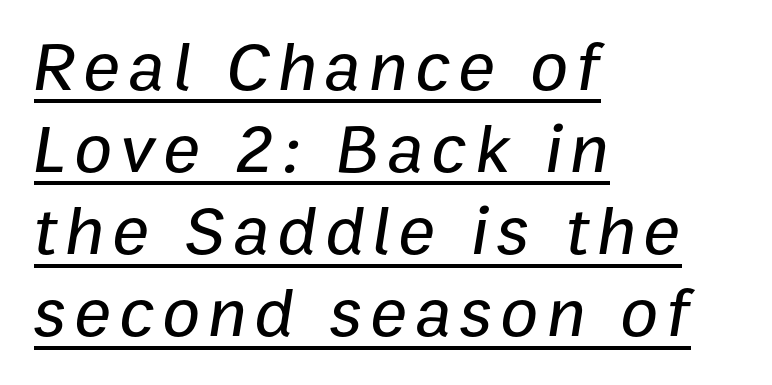
Q: Is the text italic (slanted)? A: Yes, it leans right by about 9 degrees.
Q: Is the text underlined? A: Yes.
Q: How is the paragraph aligned? A: Left-aligned.
Q: Width (condensed, normal, or wide)? A: Normal.
Q: Stroke contrast? A: Low.
Q: x-height? A: Medium.
Q: Monospaced? A: No.
